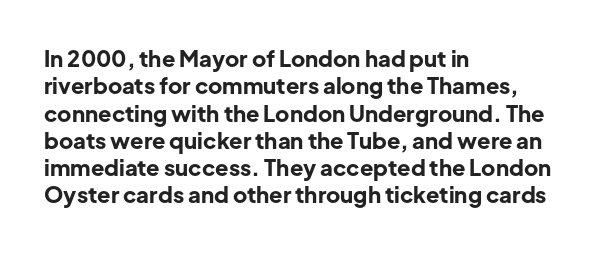
{"italic": "no", "bold": "yes", "underline": "no", "align": "left", "line_spacing_ratio": 1.24, "letter_spacing": "normal", "letter_spacing_em": 0.0, "glyph_px": 22}
